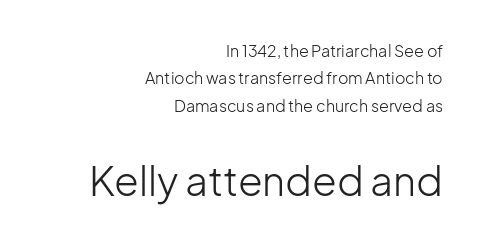
{"serif": "no", "italic": "no", "bold": "no", "weight": "light", "width": "normal", "stroke_contrast": "low", "x_height": "medium", "monospaced": "no", "underline": "no", "align": "right", "line_spacing_ratio": 1.71, "letter_spacing": "normal", "letter_spacing_em": 0.0, "larger_block": "second", "size_ratio": 2.5, "glyph_px": 40}
